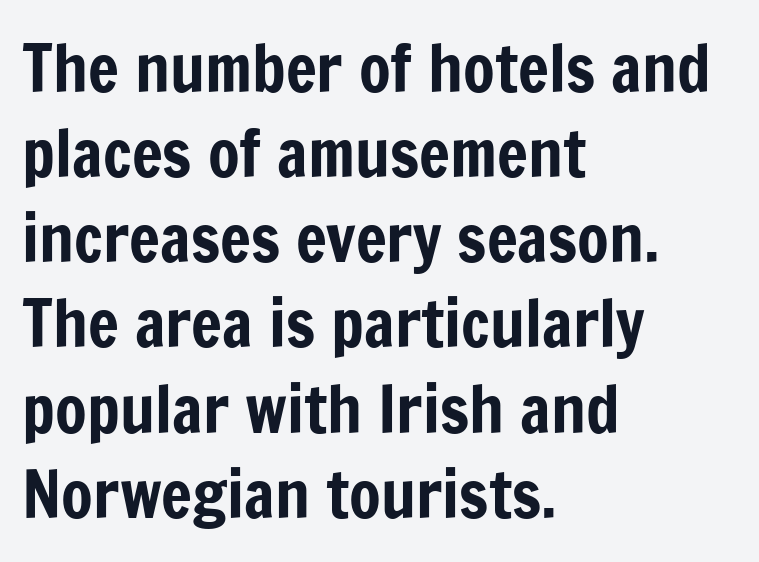
The image shows 65 px condensed sans-serif type, upright; set left-aligned, normal line spacing (1.31x), normal letter spacing, not underlined; low stroke contrast and a medium x-height.
